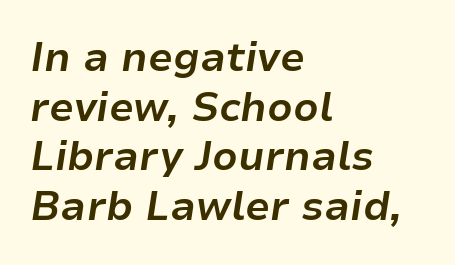
{"italic": "yes", "lean": "right", "slant_degrees": 9, "bold": "yes", "weight": "bold", "width": "normal", "stroke_contrast": "low", "x_height": "medium", "monospaced": "no", "underline": "no", "align": "left", "line_spacing_ratio": 1.24, "letter_spacing": "normal", "letter_spacing_em": 0.0, "glyph_px": 40}
